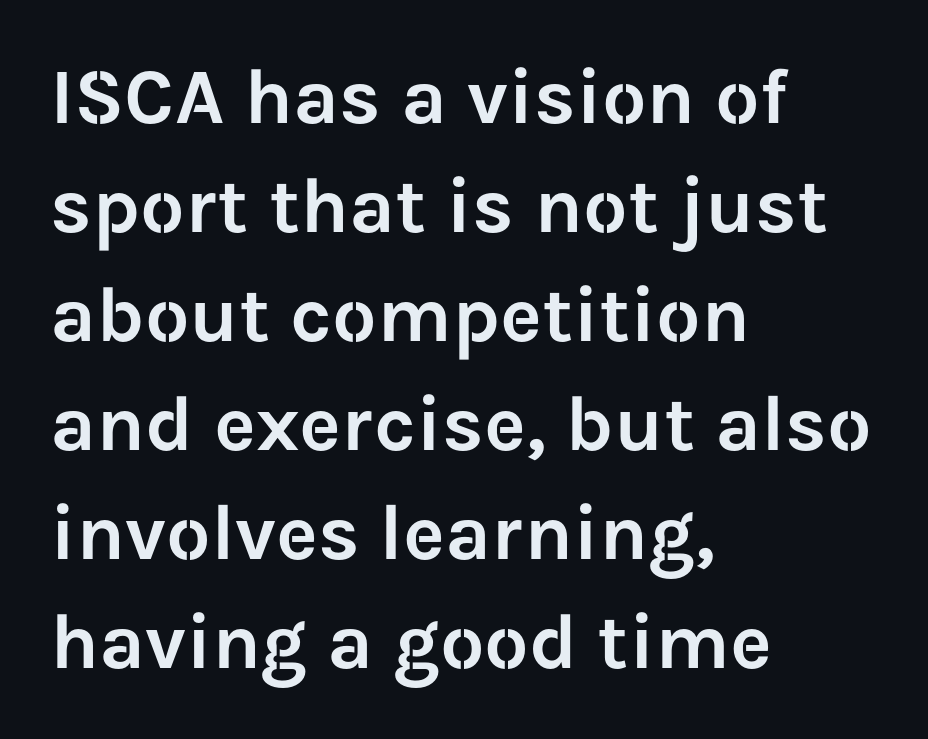
{"serif": "no", "italic": "no", "width": "normal", "stroke_contrast": "low", "x_height": "medium", "monospaced": "no", "underline": "no", "align": "left", "line_spacing": "normal", "line_spacing_ratio": 1.38, "letter_spacing": "normal", "letter_spacing_em": 0.0, "glyph_px": 79}
